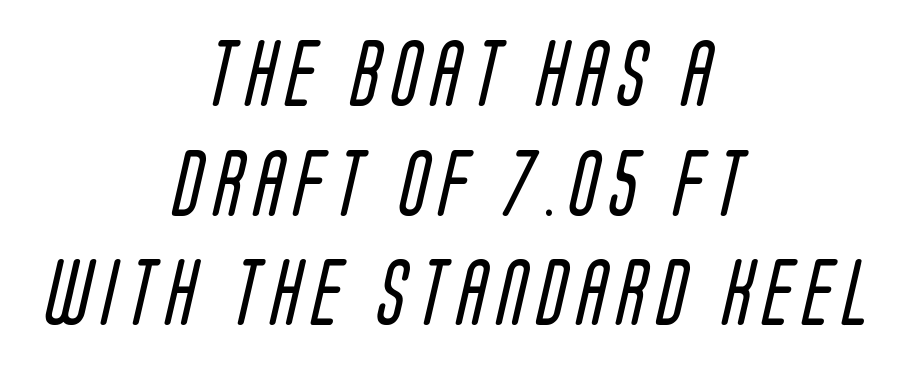
The image shows 66 px regular-weight, condensed sans-serif type; set centered, normal line spacing (1.66x), not underlined; low stroke contrast and a large x-height.
